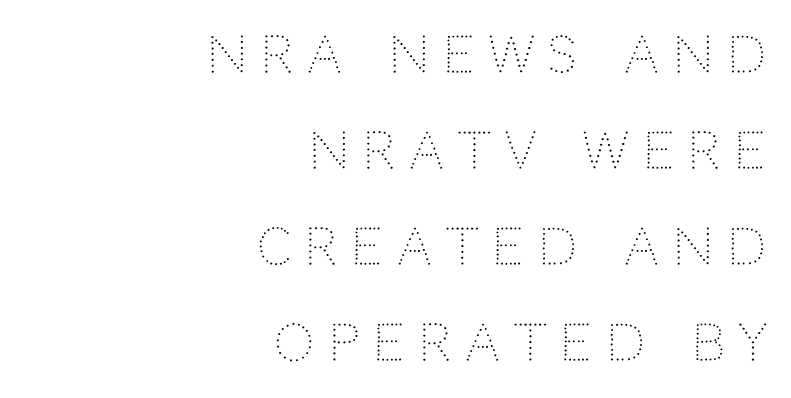
The baseline area is clear. These lines stand farther apart than default settings would place them. Someone cranked the tracking dial way up on this one. The rendering uses natural spacing where letterforms have individual widths. The face used here is a sans, in the tradition of grotesques and geometrics.
